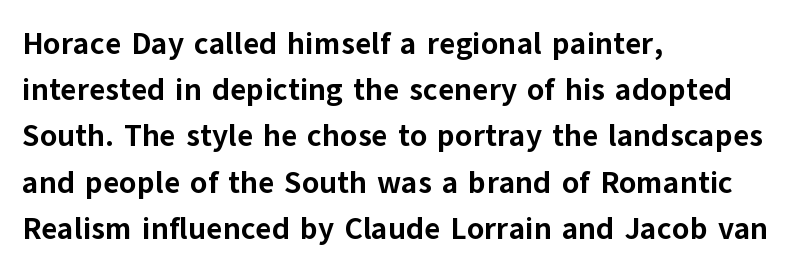
Q: Is the text bold? A: Yes.
Q: Is the text italic (slanted)? A: No, it is upright.
Q: Is the typeface a serif or a sans-serif typeface? A: Sans-serif.
Q: Is the text underlined? A: No.
Q: How is the paragraph aligned? A: Left-aligned.
Q: Is the spacing between letters normal or unusually wide? A: Normal.
Q: Is the spacing between lines tight, normal or loose? A: Normal.
Q: Width (condensed, normal, or wide)? A: Normal.
Q: Stroke contrast? A: Low.
Q: x-height? A: Medium.
Q: Monospaced? A: No.
